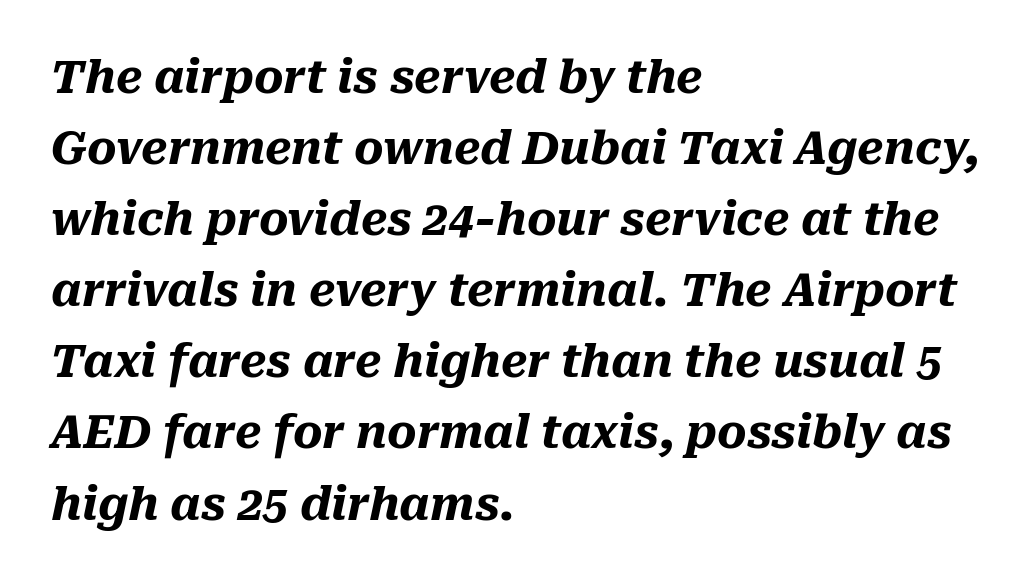
Q: Is the text bold? A: Yes.
Q: Is the text italic (slanted)? A: Yes, it leans right by about 10 degrees.
Q: Is the text underlined? A: No.
Q: How is the paragraph aligned? A: Left-aligned.
Q: Is the spacing between letters normal or unusually wide? A: Normal.
Q: Is the spacing between lines tight, normal or loose? A: Normal.
Q: Width (condensed, normal, or wide)? A: Normal.
Q: Stroke contrast? A: Medium.
Q: x-height? A: Medium.
Q: Monospaced? A: No.
